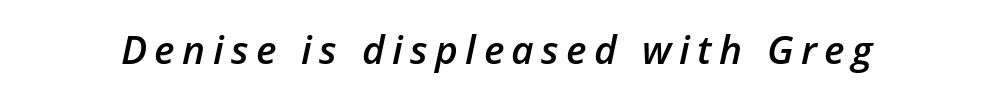
The image shows 39 px semibold type, italic (leaning right); set not underlined; low stroke contrast and a medium x-height.
